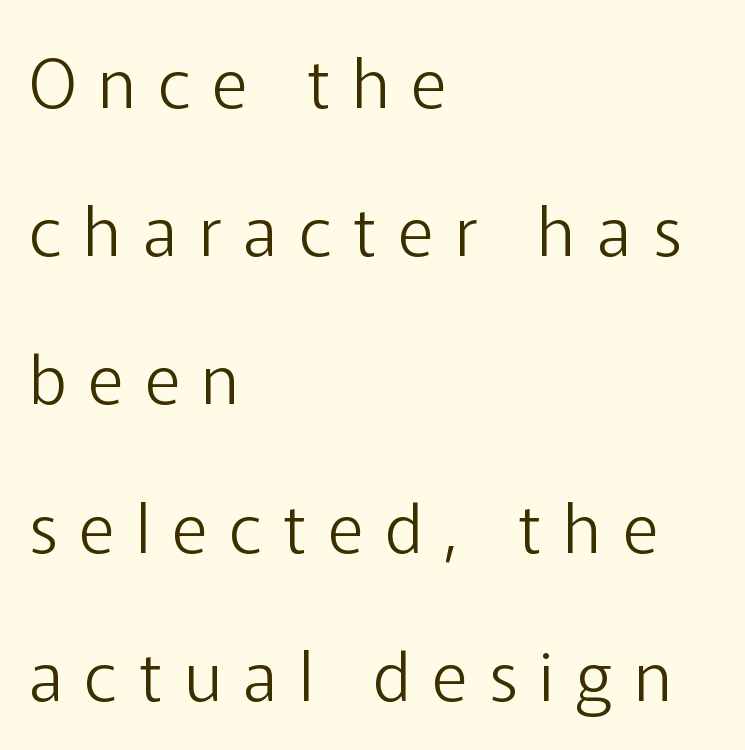
{"serif": "no", "italic": "no", "bold": "no", "weight": "light", "width": "normal", "stroke_contrast": "low", "x_height": "medium", "monospaced": "no", "underline": "no", "align": "left", "line_spacing": "loose", "line_spacing_ratio": 2.18, "letter_spacing": "wide", "letter_spacing_em": 0.32, "glyph_px": 68}
